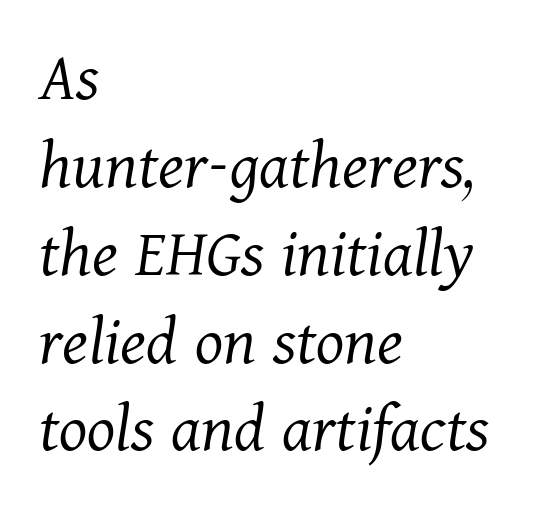
Clear beneath every line of the passage. Heft: none added — not bold. The rag falls on the right side of this text block. There's an unmistakable incline to the writing here. Serifs: yes, visible at the terminals of the letterforms.
